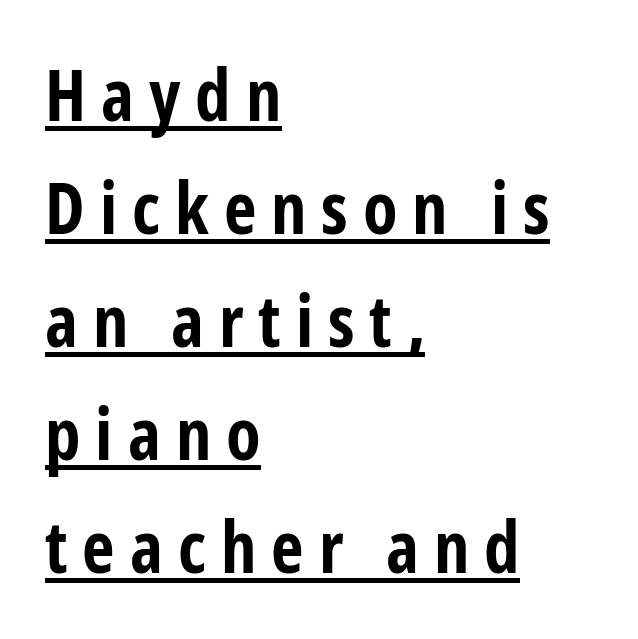
The image shows 71 px bold, condensed sans-serif type, upright; set left-aligned, normal line spacing (1.59x), unusually wide letter spacing (+0.21 em), underlined; low stroke contrast and a medium x-height.
